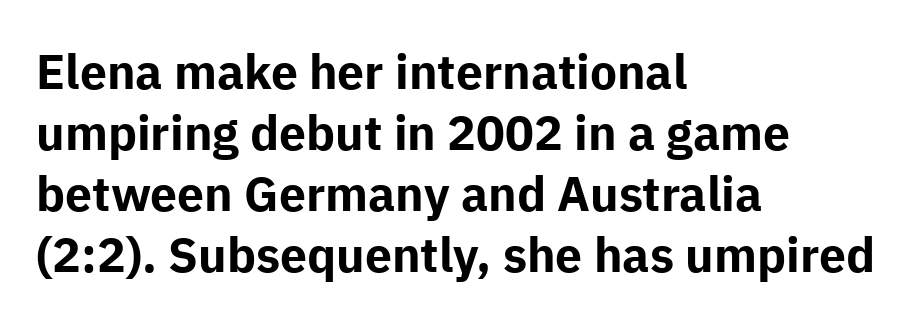
{"serif": "no", "italic": "no", "bold": "yes", "weight": "bold", "width": "normal", "stroke_contrast": "low", "x_height": "medium", "monospaced": "no", "underline": "no", "align": "left", "line_spacing": "normal", "line_spacing_ratio": 1.27, "letter_spacing": "normal", "letter_spacing_em": 0.0, "glyph_px": 48}
